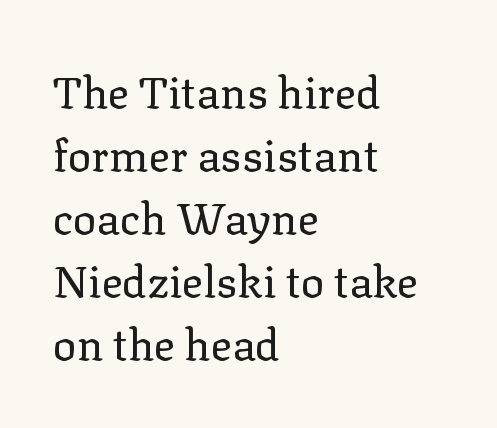
Rule under the text: the space is simply empty. Baseline-to-baseline distance is the conventional proportion of letter height. Letterform terminals end in serifs throughout the passage. The strokes are not fattened; the text isn't bold. Honestly, the letter spacing is just normal — you wouldn't notice it.
